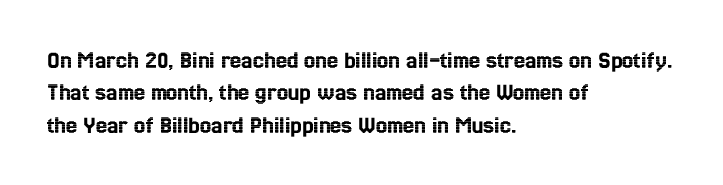
{"italic": "no", "underline": "no", "align": "left", "line_spacing": "normal", "line_spacing_ratio": 1.3, "letter_spacing": "normal", "letter_spacing_em": 0.0, "glyph_px": 25}
